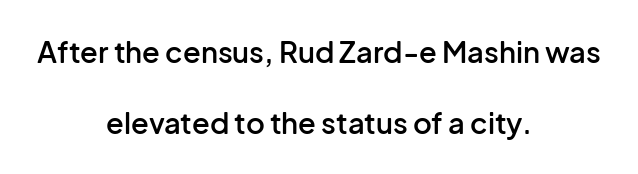
The tracking reads as untouched default to a designer's eye. Regarding leading, the lines here are spaced well apart. Note the varied advance widths — an 'i' is clearly narrower than an 'm'. In CSS terms this would be text-align: center. Glance below the letters and you will spot only blank space.
